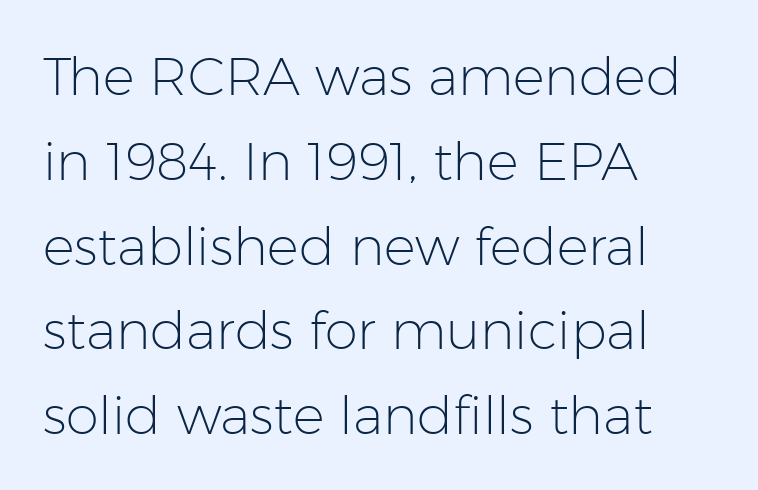
The leading is moderate, giving the passage an even texture. Leftover space on each line is placed entirely after the last word. The glyphs in this specimen are sans serif. The foot of each line stays bare and open. Is this a fixed-width face? No — the glyphs have proportional, varying widths.
